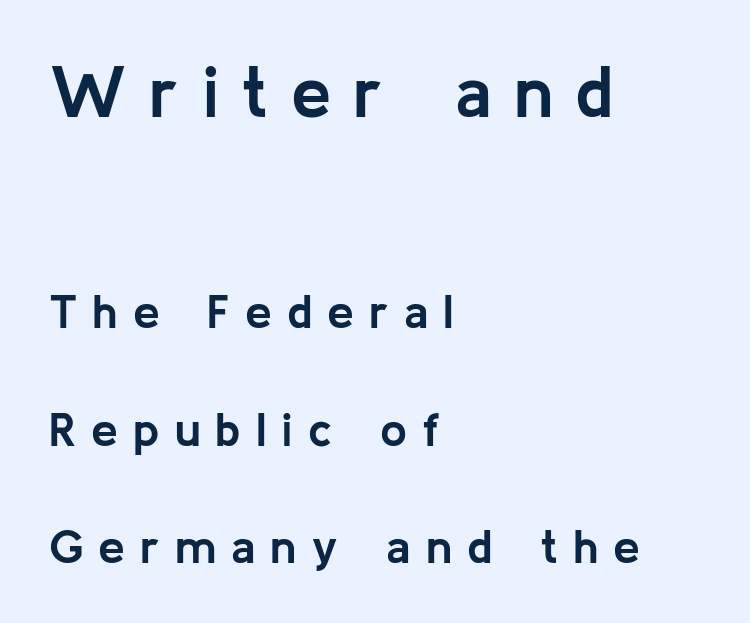
The image shows 72 px semibold sans-serif type, upright; set left-aligned, loose line spacing (2.45x), unusually wide letter spacing (+0.31 em), not underlined; the first (top) block is 1.5x larger; low stroke contrast and a medium x-height.
